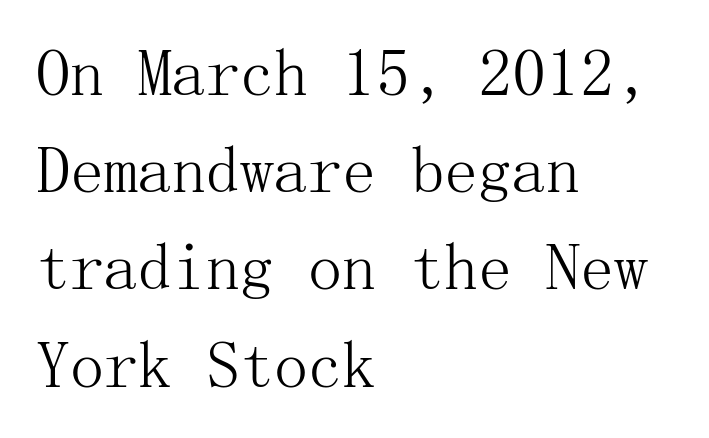
Q: Is the text bold? A: No.
Q: Is the text italic (slanted)? A: No, it is upright.
Q: Is the typeface a serif or a sans-serif typeface? A: Serif.
Q: Is the text underlined? A: No.
Q: How is the paragraph aligned? A: Left-aligned.
Q: Is the spacing between letters normal or unusually wide? A: Normal.
Q: Is the spacing between lines tight, normal or loose? A: Normal.
Q: Width (condensed, normal, or wide)? A: Normal.
Q: Stroke contrast? A: Medium.
Q: x-height? A: Medium.
